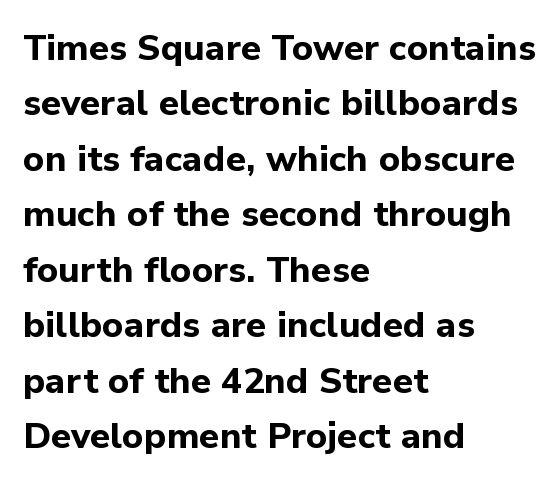
A typesetter would call this leading conventional body-copy spacing. Check under the words: just untouched page. This is sans-serif lettering, the kind often seen on screens and signage. The tracking reads as untouched default to a designer's eye. This sample has the flowing, uneven cadence of proportional lettering.
